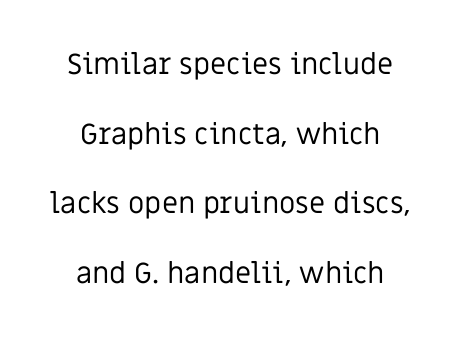
Q: Is the text bold? A: No.
Q: Is the text italic (slanted)? A: No, it is upright.
Q: Is the typeface a serif or a sans-serif typeface? A: Sans-serif.
Q: Is the text underlined? A: No.
Q: How is the paragraph aligned? A: Centered.
Q: Is the spacing between letters normal or unusually wide? A: Normal.
Q: Is the spacing between lines tight, normal or loose? A: Loose.
Q: Width (condensed, normal, or wide)? A: Normal.
Q: Stroke contrast? A: Low.
Q: x-height? A: Large.
Q: Monospaced? A: No.
